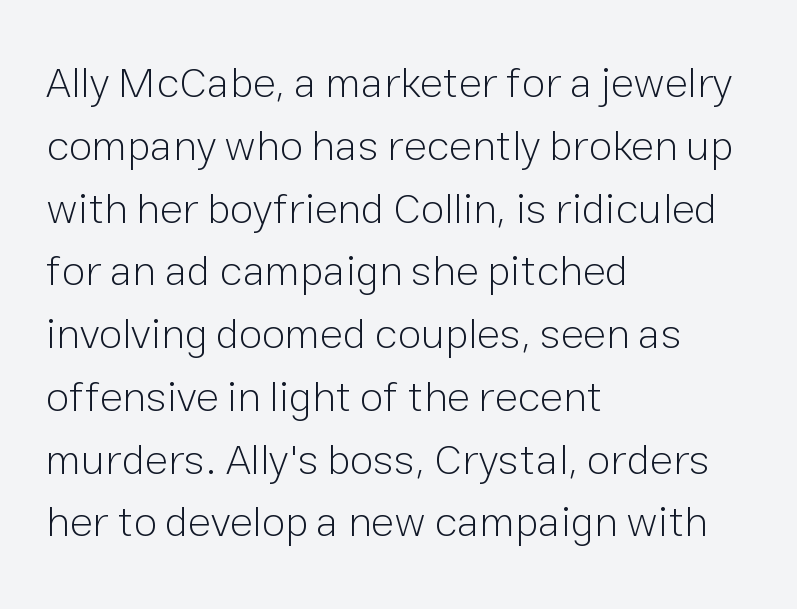
Bold? No — there's no thickening of the strokes. No italicization has been applied; the sample stays upright. Beneath every word, the page is bare. The designer went with a sans here, leaving each stem footless. Tracking here is standard; glyphs follow each other at the usual distance. The paragraph has a hard left edge and a soft right edge.
